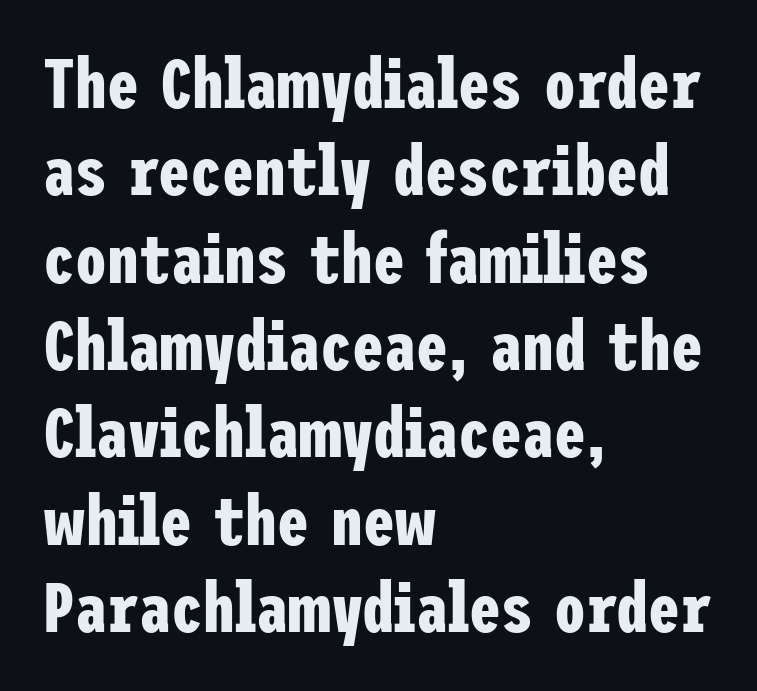
Q: Is the text bold? A: Yes.
Q: Is the text italic (slanted)? A: No, it is upright.
Q: Is the typeface a serif or a sans-serif typeface? A: Sans-serif.
Q: Is the text underlined? A: No.
Q: How is the paragraph aligned? A: Left-aligned.
Q: Is the spacing between letters normal or unusually wide? A: Normal.
Q: Width (condensed, normal, or wide)? A: Condensed.
Q: Stroke contrast? A: Low.
Q: x-height? A: Medium.
